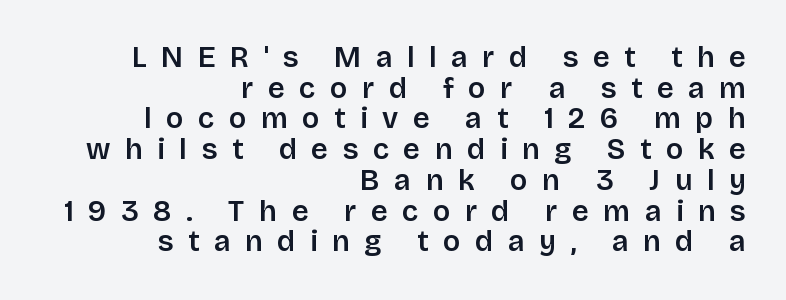
{"serif": "no", "italic": "no", "bold": "semi", "weight": "semibold", "width": "normal", "stroke_contrast": "low", "x_height": "large", "monospaced": "no", "underline": "no", "align": "right", "line_spacing": "tight", "line_spacing_ratio": 1.06, "letter_spacing": "wide", "letter_spacing_em": 0.5, "glyph_px": 29}
